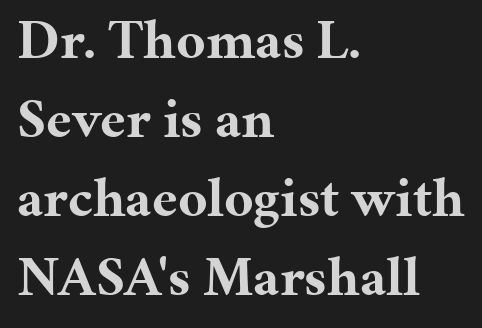
Q: Is the text bold? A: Yes.
Q: Is the text italic (slanted)? A: No, it is upright.
Q: Is the typeface a serif or a sans-serif typeface? A: Serif.
Q: Is the text underlined? A: No.
Q: How is the paragraph aligned? A: Left-aligned.
Q: Is the spacing between letters normal or unusually wide? A: Normal.
Q: Is the spacing between lines tight, normal or loose? A: Normal.
Q: Width (condensed, normal, or wide)? A: Normal.
Q: Stroke contrast? A: Medium.
Q: x-height? A: Medium.
Q: Monospaced? A: No.
